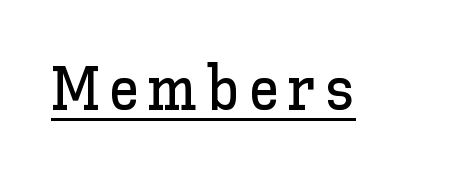
The face used here appears with an underline applied. Nope, not italic — everything's standing straight. Is this a fixed-width face? No — the glyphs have proportional, varying widths.
